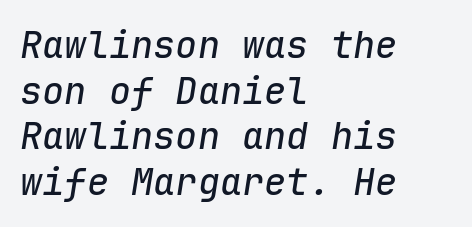
Q: Is the text italic (slanted)? A: Yes, it leans right by about 9 degrees.
Q: Is the text underlined? A: No.
Q: How is the paragraph aligned? A: Left-aligned.
Q: Is the spacing between letters normal or unusually wide? A: Normal.
Q: Width (condensed, normal, or wide)? A: Normal.
Q: Stroke contrast? A: Low.
Q: x-height? A: Medium.
Q: Monospaced? A: Yes.
